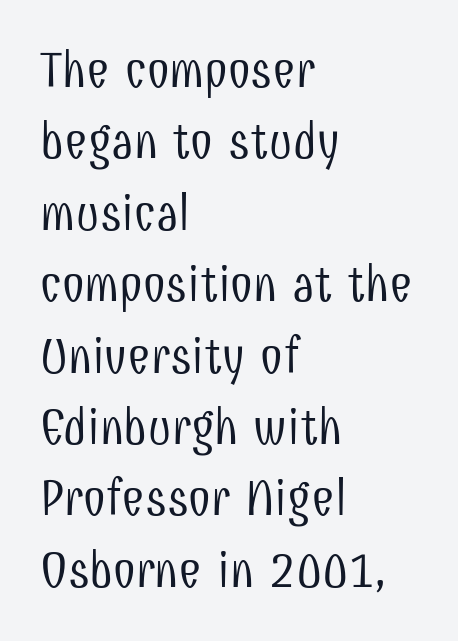
Spacing between characters is what you'd get straight out of the box. Posture: straight, roman, zero tilt. The gap between lines stays unmarked. Is this a fixed-width face? No — the glyphs have proportional, varying widths.
